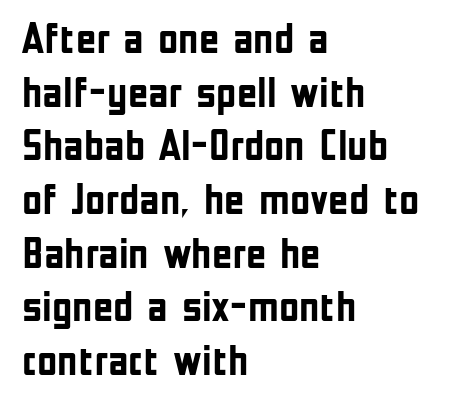
The image shows 44 px semibold, condensed sans-serif type, upright; set left-aligned, line spacing 1.22x, normal letter spacing, not underlined; low stroke contrast and a medium x-height.
